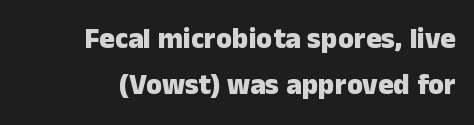
The image shows 29 px heavy sans-serif type, upright; set normal line spacing (1.57x), normal letter spacing, not underlined; low stroke contrast and a medium x-height.
